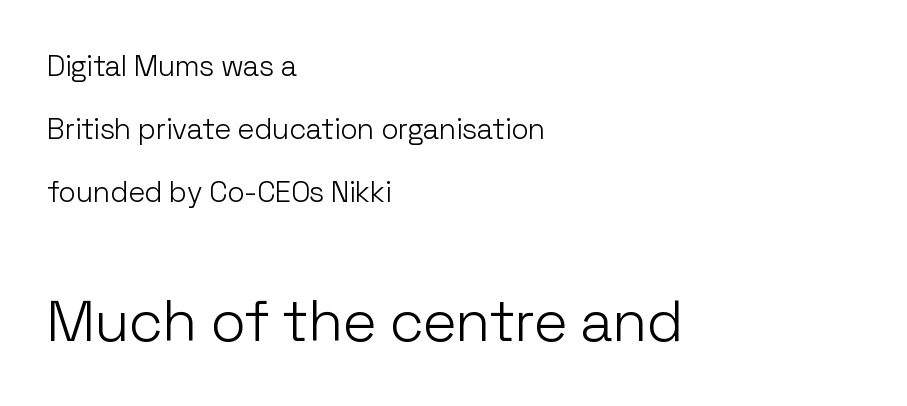
The image shows 58 px light sans-serif type, upright; set left-aligned, loose line spacing (2.18x), normal letter spacing, not underlined; the second (bottom) block is 2.0x larger; low stroke contrast and a medium x-height.
